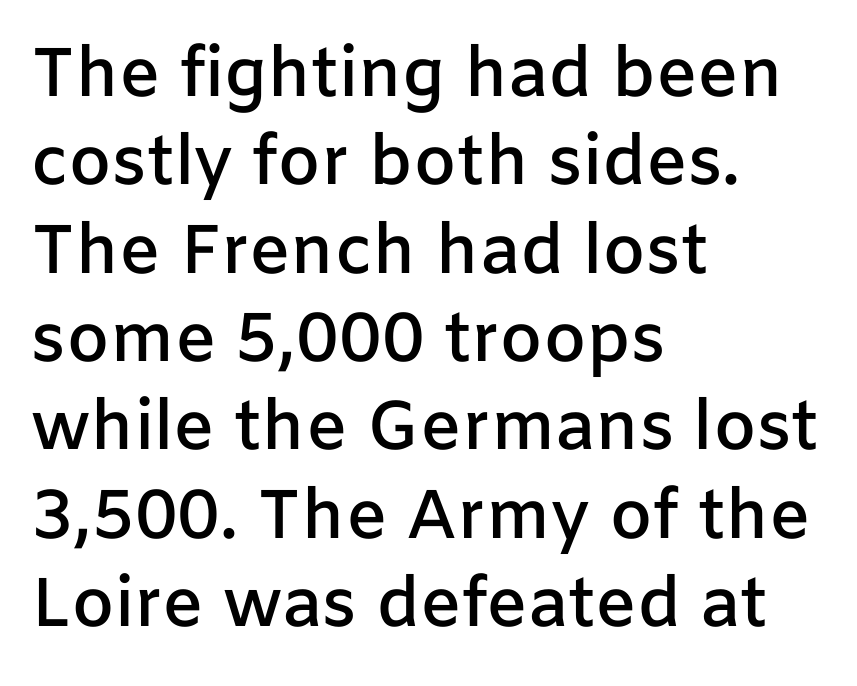
The typeface chosen for these lines omits serifs. Short and long lines alike share a common starting point at left. Nope, not italic — everything's standing straight. Each letter keeps its own natural width here, so spacing adapts to shape. The area under the type is left untouched. Semibold letterforms, between regular and bold.
